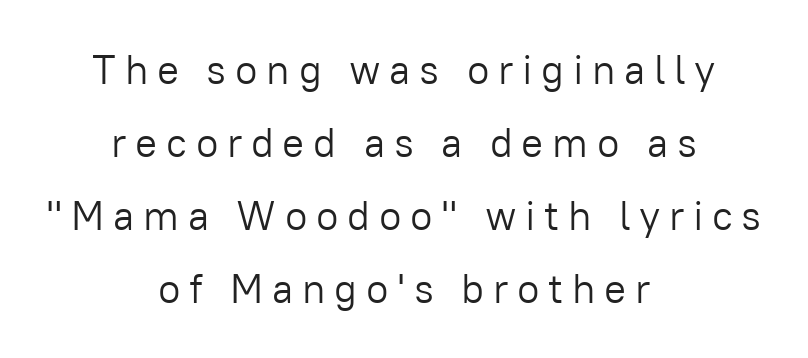
The image shows 41 px light sans-serif type, upright; set centered, line spacing 1.78x, unusually wide letter spacing (+0.21 em), not underlined; low stroke contrast and a medium x-height.
